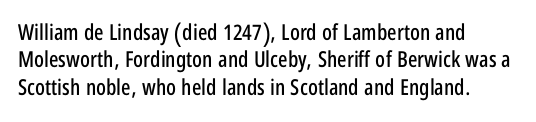
The image shows 22 px text type, upright; set left-aligned, normal line spacing (1.25x), normal letter spacing, not underlined.
